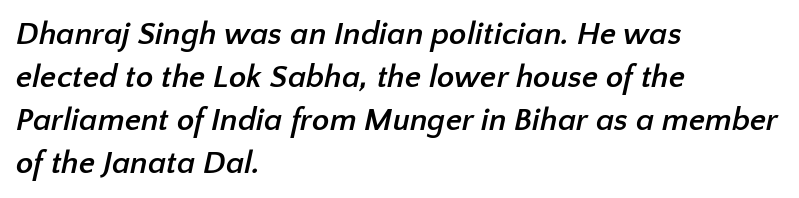
{"serif": "no", "bold": "yes", "weight": "semibold", "width": "normal", "stroke_contrast": "low", "x_height": "medium", "monospaced": "no", "underline": "no", "align": "left", "line_spacing": "normal", "line_spacing_ratio": 1.34, "letter_spacing": "normal", "letter_spacing_em": 0.0, "glyph_px": 32}
